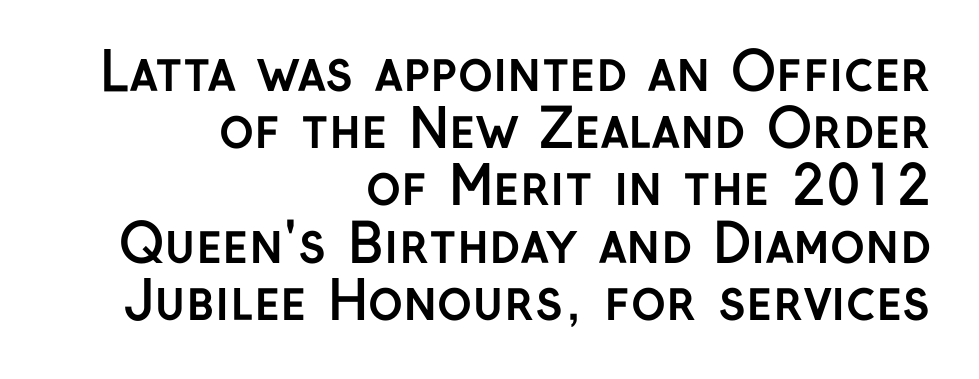
{"serif": "no", "italic": "no", "bold": "yes", "weight": "semibold", "width": "normal", "stroke_contrast": "low", "x_height": "medium", "monospaced": "no", "underline": "no", "align": "right", "line_spacing": "tight", "line_spacing_ratio": 1.08, "letter_spacing": "normal", "letter_spacing_em": 0.0, "glyph_px": 53}
